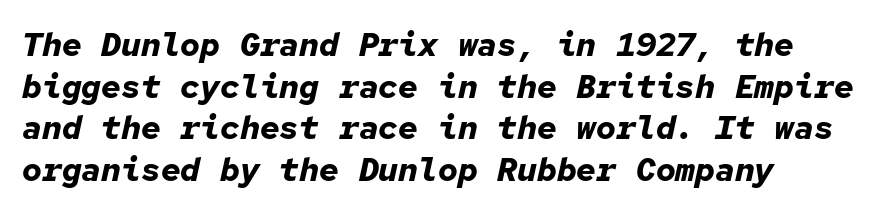
Every character here occupies the same horizontal width, giving the sample a typewriter-like rhythm. The gaps between neighbouring characters are ordinary and unremarkable. The lines are quadded left. Weight check: bold — yes, fully.
